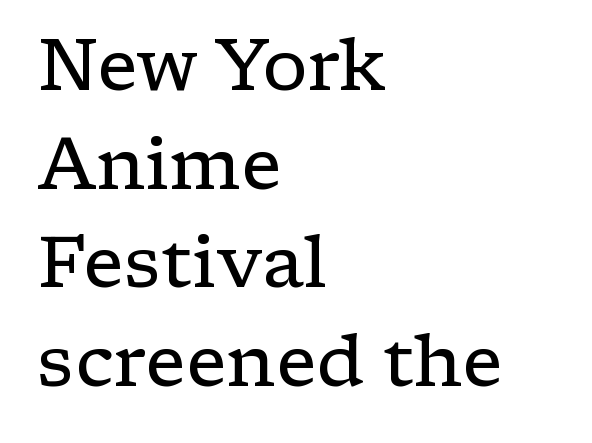
{"serif": "yes", "italic": "no", "bold": "no", "weight": "regular", "width": "wide", "stroke_contrast": "low", "x_height": "medium", "monospaced": "no", "underline": "no", "align": "left", "line_spacing": "normal", "line_spacing_ratio": 1.37, "letter_spacing": "normal", "letter_spacing_em": 0.0, "glyph_px": 72}
